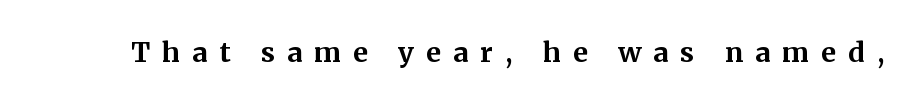
Display-style spreading of the glyphs; the letterfit is very open. Characters remain perfectly vertical along every line. Look at the stroke-to-counter ratio: heavy, a bold. Type without underlining.
